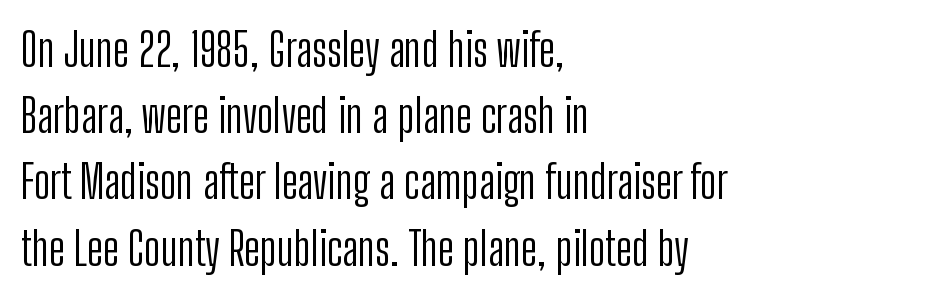
The image shows 46 px light, condensed sans-serif type, upright; set left-aligned, normal line spacing (1.44x), normal letter spacing, not underlined; low stroke contrast and a medium x-height.
